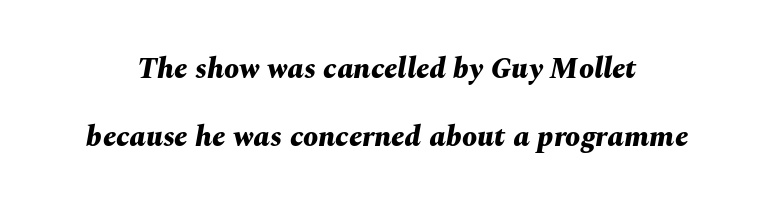
Letters rest on an invisible, unmarked baseline. The type is set solid horizontally, with unmodified tracking. Quick note: interline space is abundant. Looking at the ascenders, they clearly lean. Looks like regular typesetting: each glyph gets only the width it needs. The letters are bold, with thick, heavy strokes.
